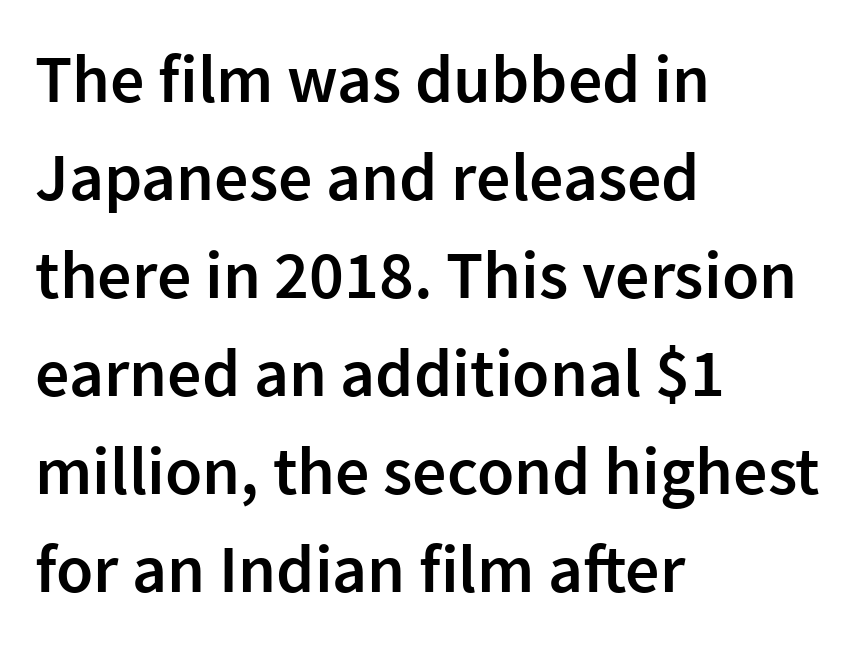
Q: Is the text bold? A: Semi-bold.
Q: Is the text italic (slanted)? A: No, it is upright.
Q: Is the typeface a serif or a sans-serif typeface? A: Sans-serif.
Q: Is the text underlined? A: No.
Q: How is the paragraph aligned? A: Left-aligned.
Q: Is the spacing between letters normal or unusually wide? A: Normal.
Q: Is the spacing between lines tight, normal or loose? A: Normal.
Q: Width (condensed, normal, or wide)? A: Normal.
Q: Stroke contrast? A: Low.
Q: x-height? A: Medium.
Q: Monospaced? A: No.
